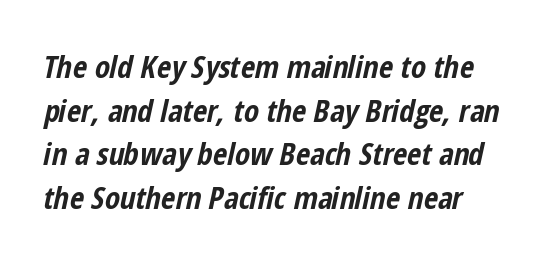
Does the weight exceed regular? Yes, all the way to bold. Caption: multi-line text, flush left, ragged right. Each row of text sits above clean, open space. Here the glyphs are tracked normally, forming tight word shapes. The axis of the letterforms is tilted away from vertical.
